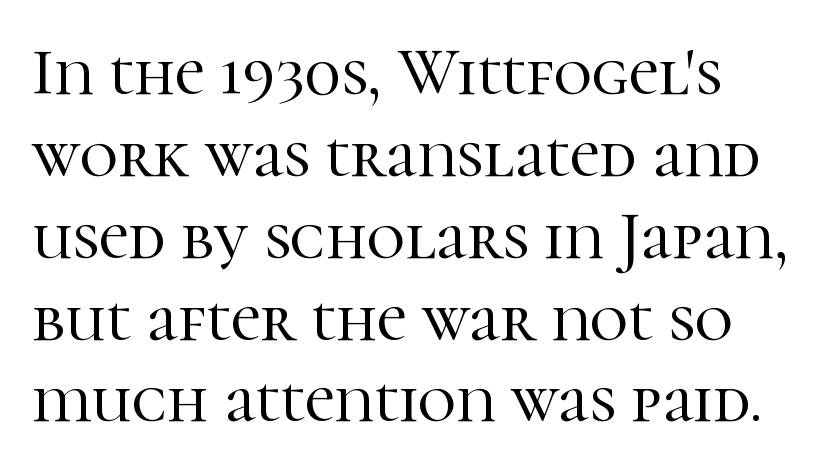
The image shows 66 px serif type, upright; set left-aligned, line spacing 1.24x, normal letter spacing, not underlined; high stroke contrast and a medium x-height.
